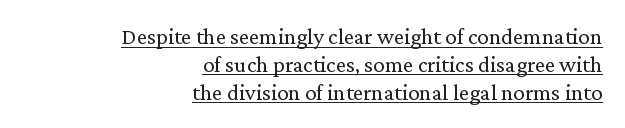
{"italic": "no", "bold": "no", "underline": "yes", "align": "right", "line_spacing_ratio": 1.21, "letter_spacing": "normal", "letter_spacing_em": 0.0, "glyph_px": 23}
